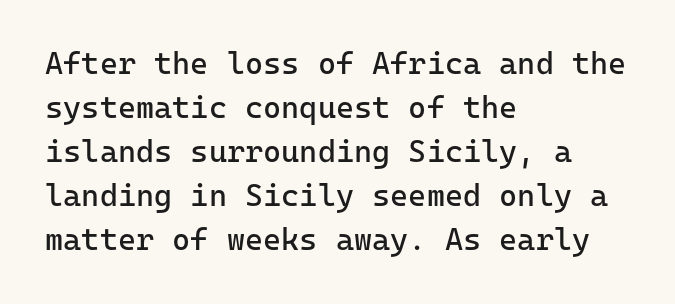
{"serif": "no", "italic": "no", "bold": "no", "weight": "regular", "width": "normal", "stroke_contrast": "low", "x_height": "medium", "underline": "no", "align": "left", "line_spacing": "normal", "line_spacing_ratio": 1.42, "letter_spacing": "normal", "letter_spacing_em": 0.0, "glyph_px": 31}
